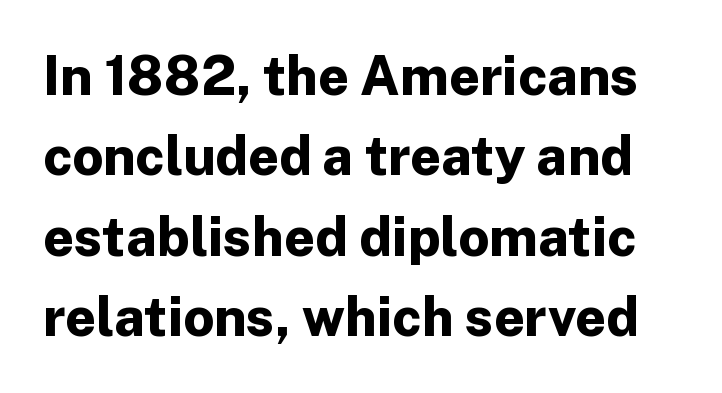
The image shows 54 px bold sans-serif type, upright; set normal line spacing (1.49x), normal letter spacing, not underlined; low stroke contrast and a medium x-height.
